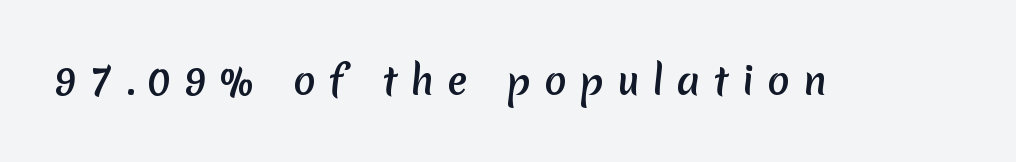
{"serif": "no", "width": "normal", "stroke_contrast": "medium", "x_height": "medium", "monospaced": "no", "underline": "no", "letter_spacing": "wide", "letter_spacing_em": 0.36, "glyph_px": 37}
